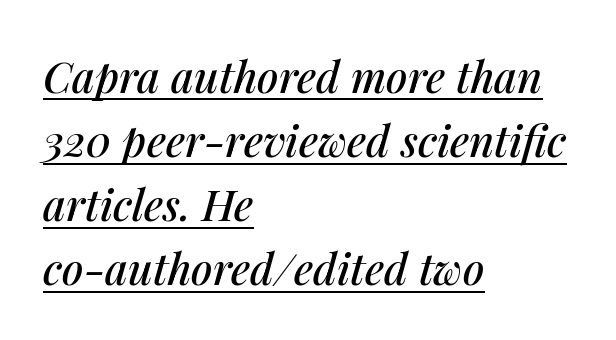
The image shows 43 px text type, italic (leaning right); set left-aligned, normal line spacing (1.49x), normal letter spacing, underlined; medium stroke contrast and a medium x-height.
